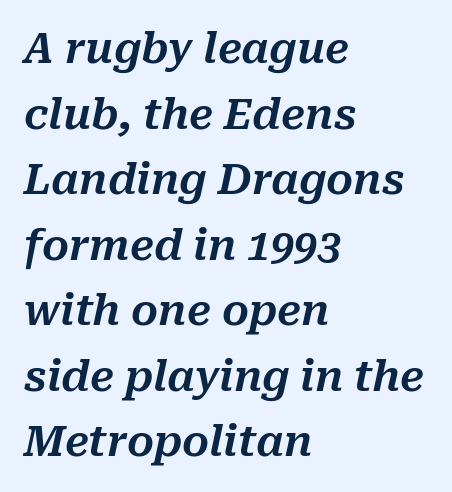
Q: Is the text italic (slanted)? A: Yes, it leans right by about 10 degrees.
Q: Is the text underlined? A: No.
Q: How is the paragraph aligned? A: Left-aligned.
Q: Is the spacing between letters normal or unusually wide? A: Normal.
Q: Is the spacing between lines tight, normal or loose? A: Normal.
Q: Width (condensed, normal, or wide)? A: Normal.
Q: Stroke contrast? A: Medium.
Q: x-height? A: Medium.
Q: Monospaced? A: No.
